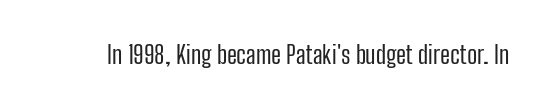
{"italic": "no", "bold": "no", "underline": "no", "letter_spacing": "normal", "letter_spacing_em": 0.0, "glyph_px": 25}
